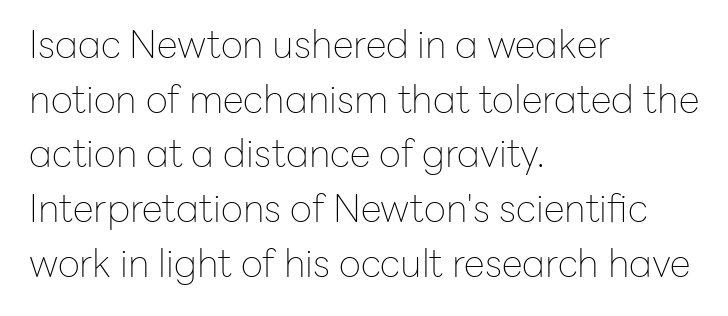
{"serif": "no", "italic": "no", "bold": "no", "weight": "thin", "width": "normal", "stroke_contrast": "low", "x_height": "medium", "monospaced": "no", "underline": "no", "align": "left", "line_spacing": "normal", "line_spacing_ratio": 1.44, "letter_spacing": "normal", "letter_spacing_em": 0.0, "glyph_px": 38}
